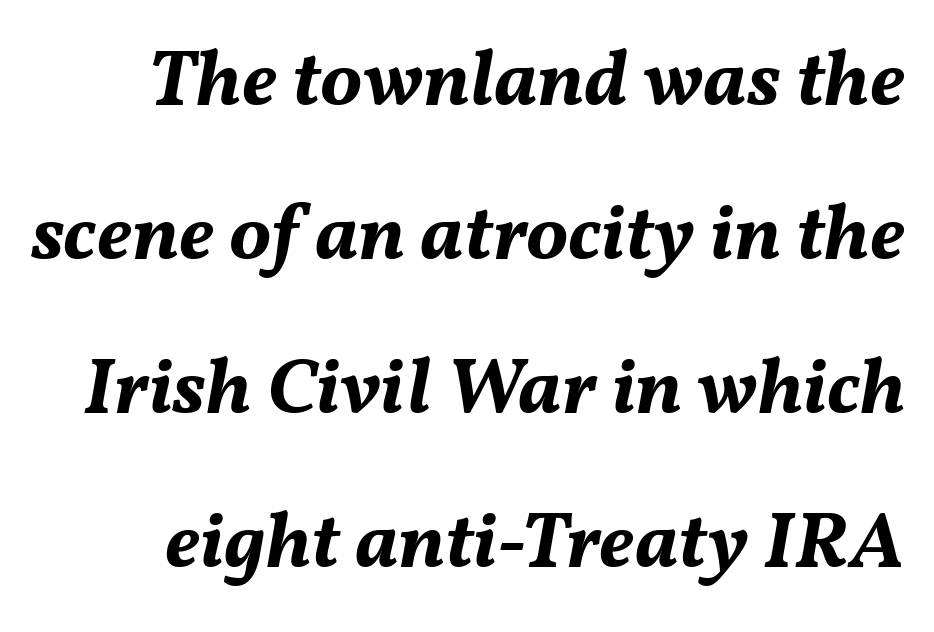
{"italic": "yes", "lean": "right", "slant_degrees": 11, "bold": "yes", "weight": "bold", "width": "normal", "stroke_contrast": "medium", "x_height": "medium", "monospaced": "no", "underline": "no", "line_spacing": "loose", "line_spacing_ratio": 1.95, "letter_spacing": "normal", "letter_spacing_em": 0.0, "glyph_px": 79}
